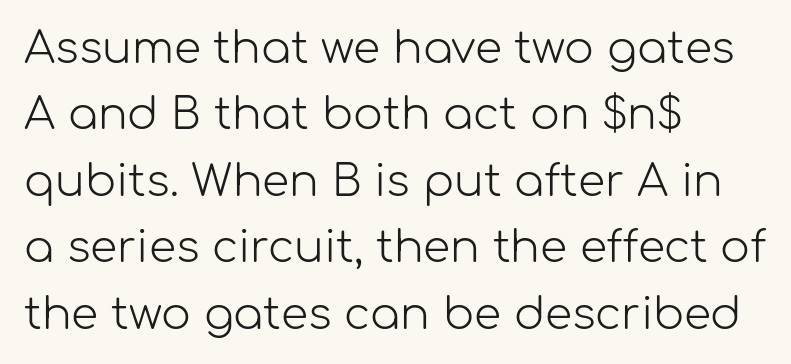
Successive baselines arrive at the customary interval. Layout note: lines flush left. The typeface has the unassuming heft of standard copy or less. Unlike a traditional serif, this face leaves its strokes unadorned. The rendering keeps characters at their native spacing. When letters stand straight like this, we call the style roman or upright.
